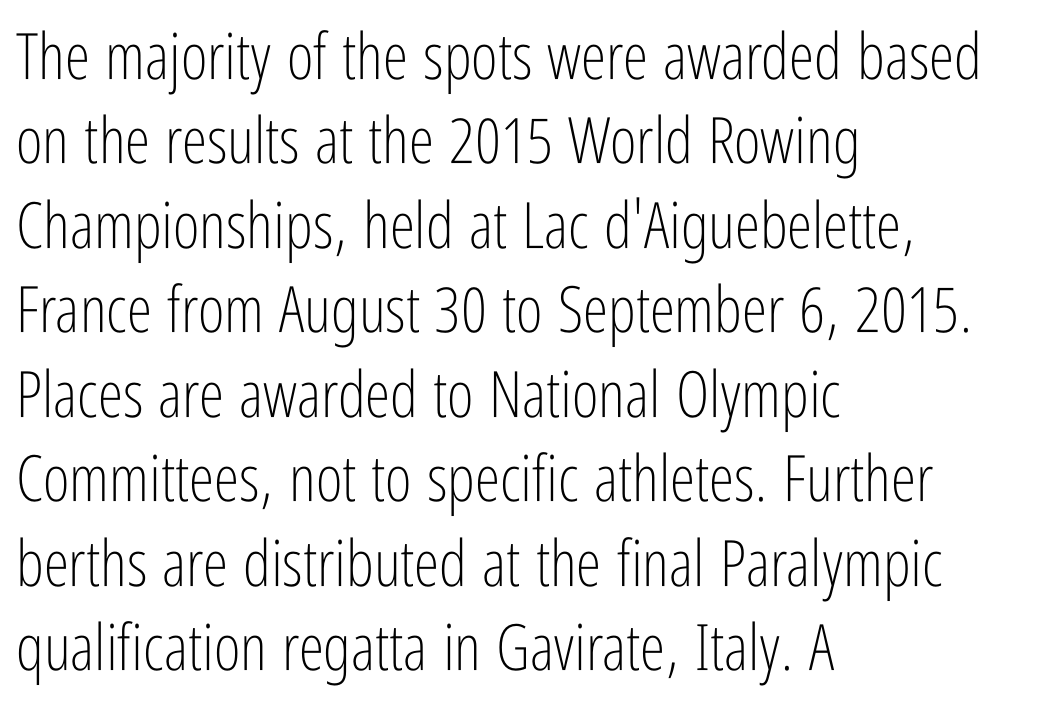
The letters carry no serifs — their stems end cleanly without finishing strokes. The space beneath each line is pristine and unruled. Quick note: not italic, upright. Line beginnings align vertically; line endings do not. Line spacing here is normal. Is this a heavy cut? Hardly; it is regular or lighter.
